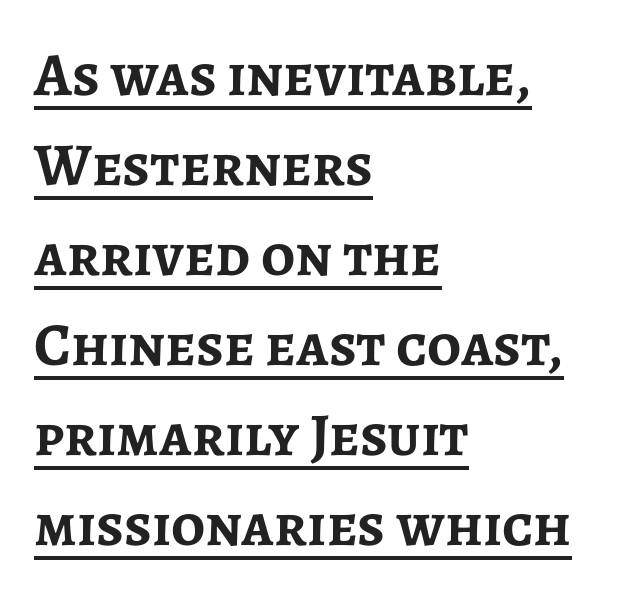
Q: Is the text bold? A: Yes.
Q: Is the text italic (slanted)? A: No, it is upright.
Q: Is the typeface a serif or a sans-serif typeface? A: Sans-serif.
Q: Is the text underlined? A: Yes.
Q: How is the paragraph aligned? A: Left-aligned.
Q: Is the spacing between letters normal or unusually wide? A: Normal.
Q: Is the spacing between lines tight, normal or loose? A: Normal.
Q: Width (condensed, normal, or wide)? A: Normal.
Q: Stroke contrast? A: Low.
Q: x-height? A: Medium.
Q: Monospaced? A: No.
